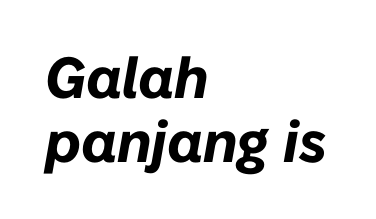
These lines carry a lot of weight — the face is fully bold. This sample has the flowing, uneven cadence of proportional lettering. Horizontal bands of white between lines are thin slivers. Would a proofreader flag this as italicized? Yes.
